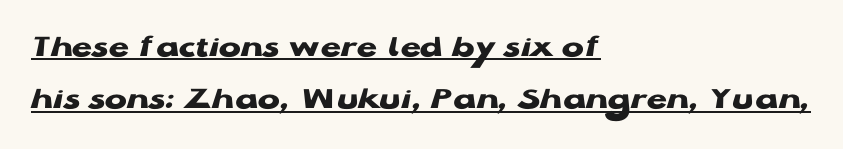
The image shows 33 px heavy, wide sans-serif type, upright; set left-aligned, normal line spacing (1.59x), normal letter spacing, underlined; low stroke contrast and a medium x-height.
